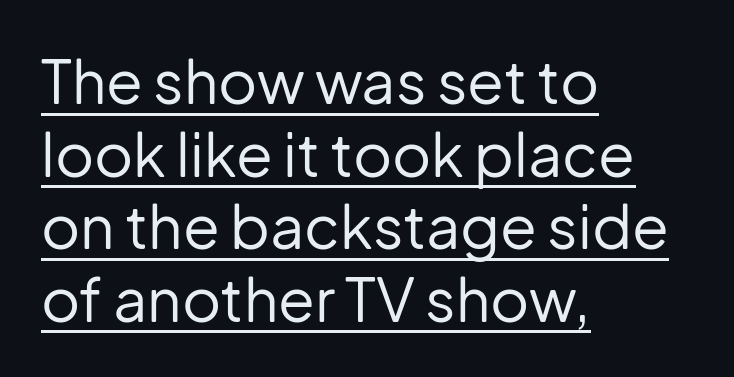
{"serif": "no", "italic": "no", "bold": "no", "weight": "regular", "width": "normal", "stroke_contrast": "low", "x_height": "medium", "monospaced": "no", "underline": "yes", "align": "left", "line_spacing_ratio": 1.21, "letter_spacing": "normal", "letter_spacing_em": 0.0, "glyph_px": 60}
